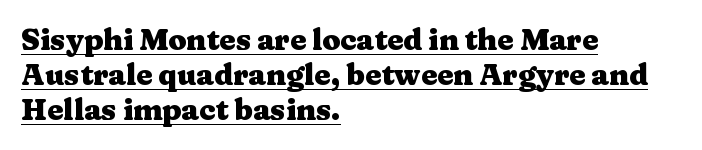
There is no visible air inserted between adjacent glyphs. The typography opts for an upright posture over an oblique one. The strokes are fattened all the way to bold. The compositor pushed each line to the left boundary.
